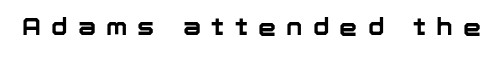
The image shows 23 px bold type, upright; set unusually wide letter spacing (+0.44 em), not underlined.
